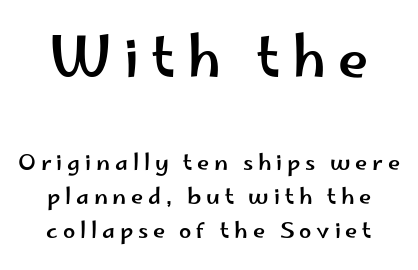
Q: Is the text italic (slanted)? A: No, it is upright.
Q: Is the typeface a serif or a sans-serif typeface? A: Sans-serif.
Q: Is the text underlined? A: No.
Q: How is the paragraph aligned? A: Centered.
Q: Is the spacing between letters normal or unusually wide? A: Unusually wide.
Q: Is the spacing between lines tight, normal or loose? A: Normal.
Q: Which block of text is set in a larger size, the first (top) or the second (bottom)? A: The first (top) one.
Q: Width (condensed, normal, or wide)? A: Wide.
Q: Stroke contrast? A: Low.
Q: x-height? A: Small.
Q: Monospaced? A: No.
